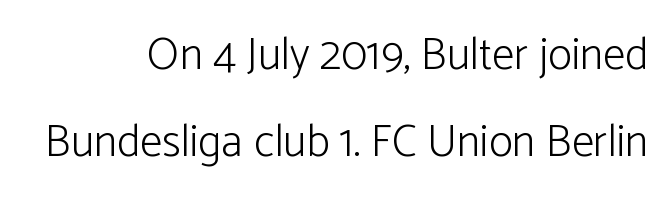
Q: Is the text bold? A: No.
Q: Is the text italic (slanted)? A: No, it is upright.
Q: Is the typeface a serif or a sans-serif typeface? A: Sans-serif.
Q: Is the text underlined? A: No.
Q: How is the paragraph aligned? A: Right-aligned.
Q: Is the spacing between letters normal or unusually wide? A: Normal.
Q: Is the spacing between lines tight, normal or loose? A: Loose.
Q: Width (condensed, normal, or wide)? A: Normal.
Q: Stroke contrast? A: Low.
Q: x-height? A: Medium.
Q: Monospaced? A: No.
